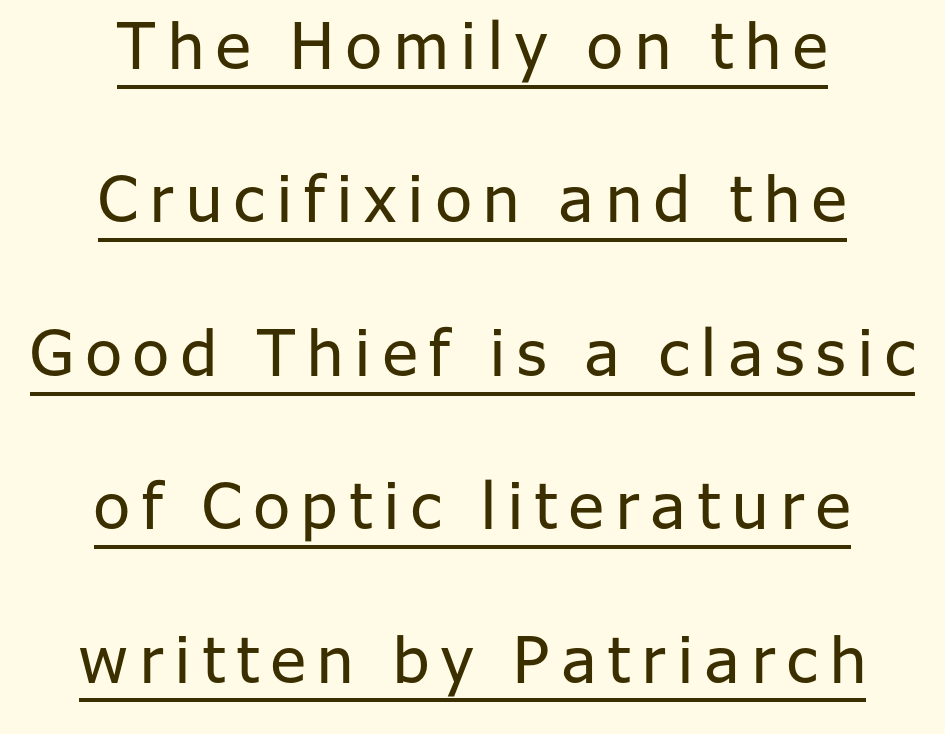
The cut favours lightness, reaching ordinary text weight at its darkest. This is sans-serif lettering, the kind often seen on screens and signage. If you measured baseline to baseline, you'd find a long distance. A typesetter would call this proportional, since set widths differ per character. Do the letters lean? They stand straight.
